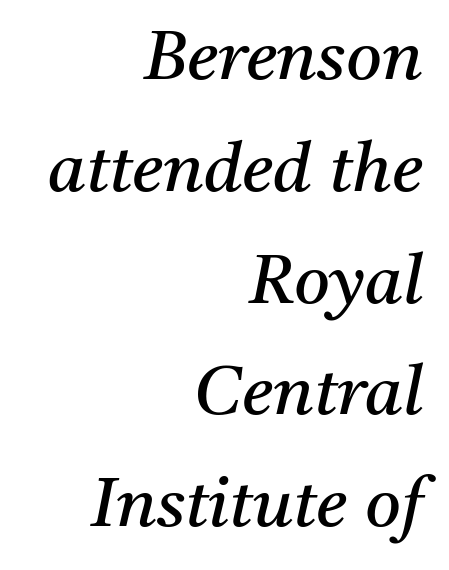
{"serif": "yes", "italic": "yes", "lean": "right", "slant_degrees": 11, "bold": "no", "weight": "regular", "width": "normal", "stroke_contrast": "medium", "x_height": "medium", "monospaced": "no", "underline": "no", "align": "right", "line_spacing": "normal", "line_spacing_ratio": 1.62, "letter_spacing": "normal", "letter_spacing_em": 0.0, "glyph_px": 69}
